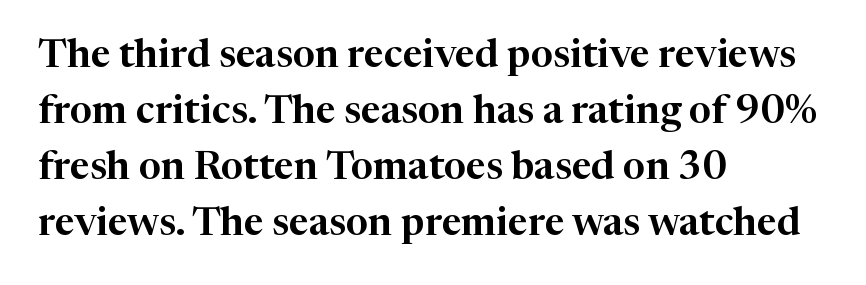
The image shows 39 px serif type, upright; set left-aligned, normal line spacing (1.44x), normal letter spacing, not underlined; high stroke contrast and a medium x-height.
